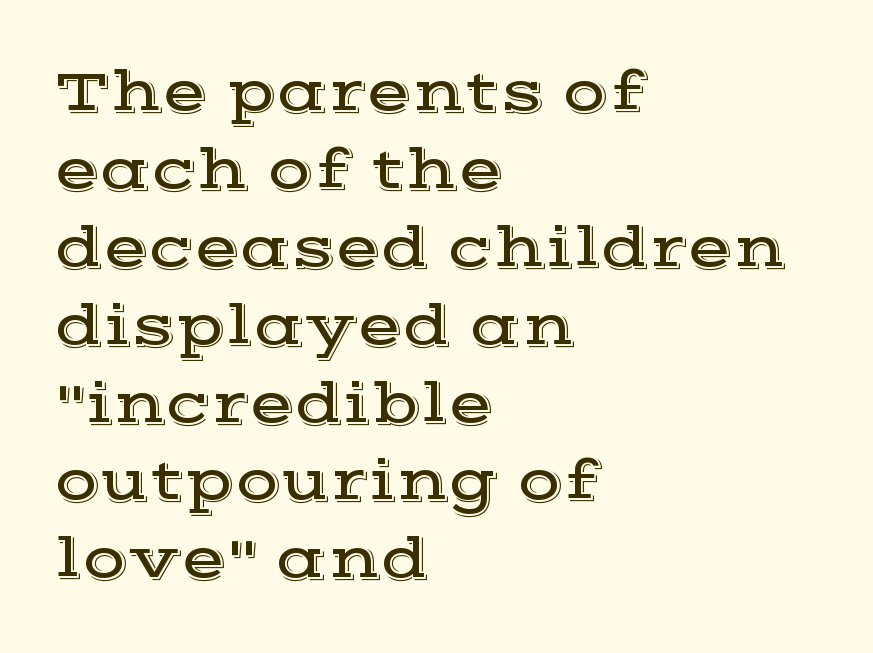
Q: Is the text italic (slanted)? A: No, it is upright.
Q: Is the typeface a serif or a sans-serif typeface? A: Serif.
Q: Is the text underlined? A: No.
Q: How is the paragraph aligned? A: Left-aligned.
Q: Is the spacing between letters normal or unusually wide? A: Normal.
Q: Is the spacing between lines tight, normal or loose? A: Normal.
Q: Width (condensed, normal, or wide)? A: Wide.
Q: x-height? A: Medium.
Q: Monospaced? A: No.
